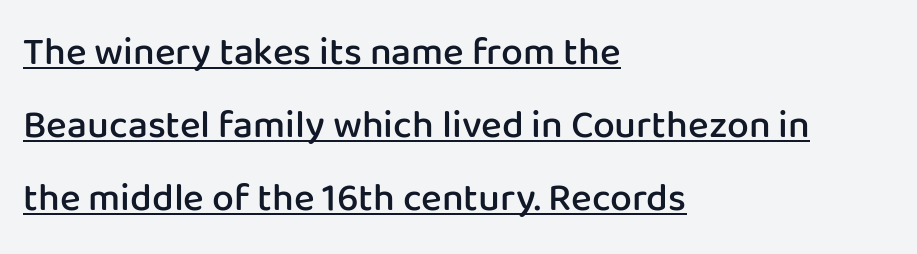
Nobody touched the tracking dial on this one. You can tell it's not italic because the verticals are truly vertical. Font category for this specimen: sans-serif. This rendering uses left alignment, leaving the right contour irregular.
